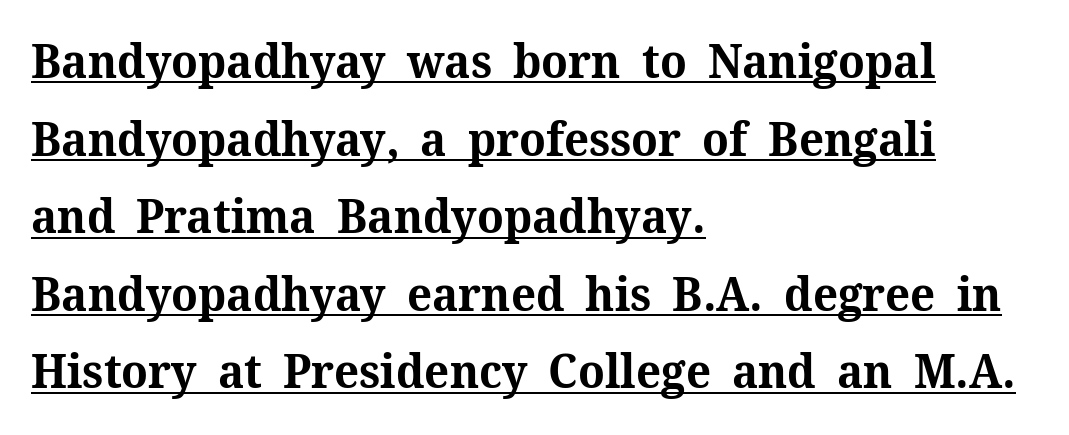
Unlike a clean sans, this face finishes its strokes with serifs. Style check: upright. Notice how the passage keeps a crisp vertical edge on the left only. Each word holds together tightly as a unit, with standard inter-letter gaps. Each line of the rendering has a horizontal stroke beneath the glyphs. A dark, heavy texture on the line: the type is bold.
